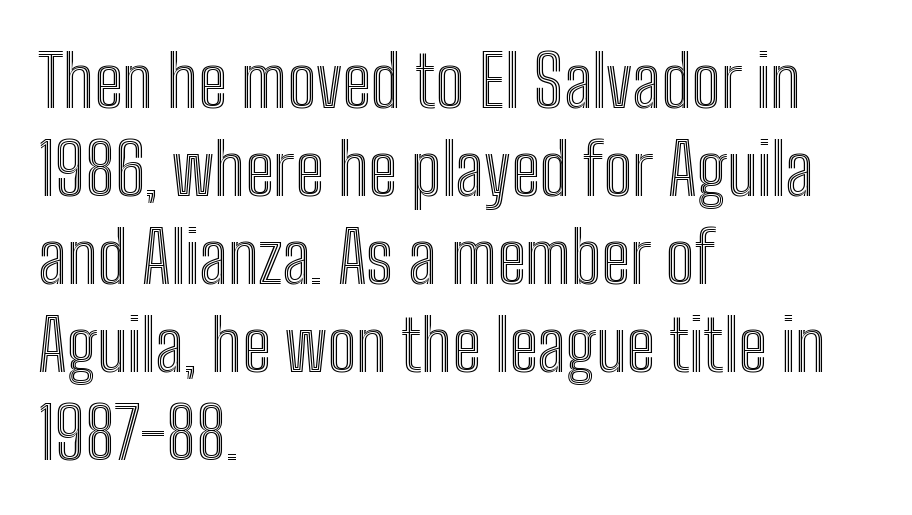
Does the lettering tilt? It doesn't — this is upright. Each row of text sits above clean, open space. No extra tracking has been applied to these lines. Leftover space on each line is placed entirely after the last word.
